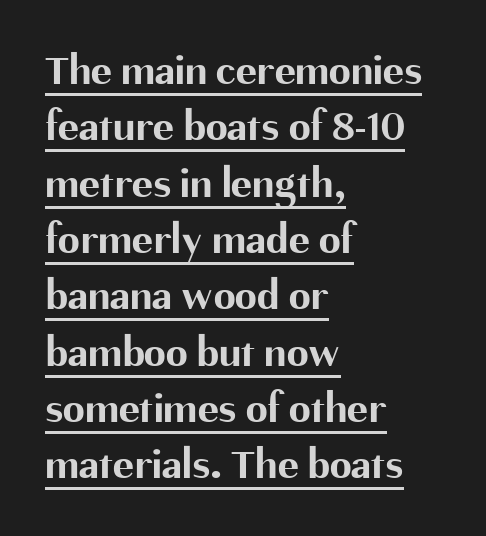
The image shows 44 px bold sans-serif type, upright; set left-aligned, normal line spacing (1.28x), normal letter spacing, underlined; medium stroke contrast and a medium x-height.
